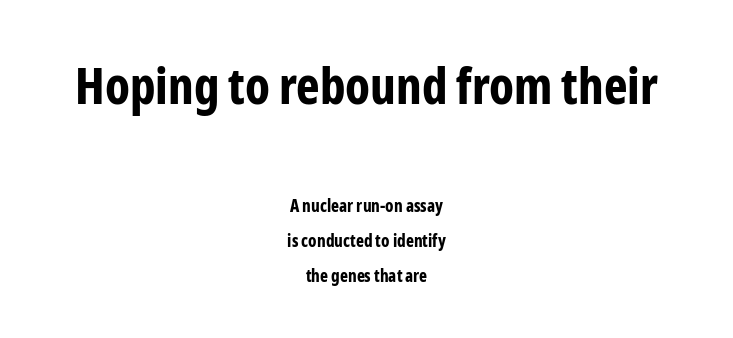
The image shows 50 px bold, condensed sans-serif type, upright; set centered, loose line spacing (2.06x), normal letter spacing, not underlined; the first (top) block is 2.94x larger; low stroke contrast and a medium x-height.
